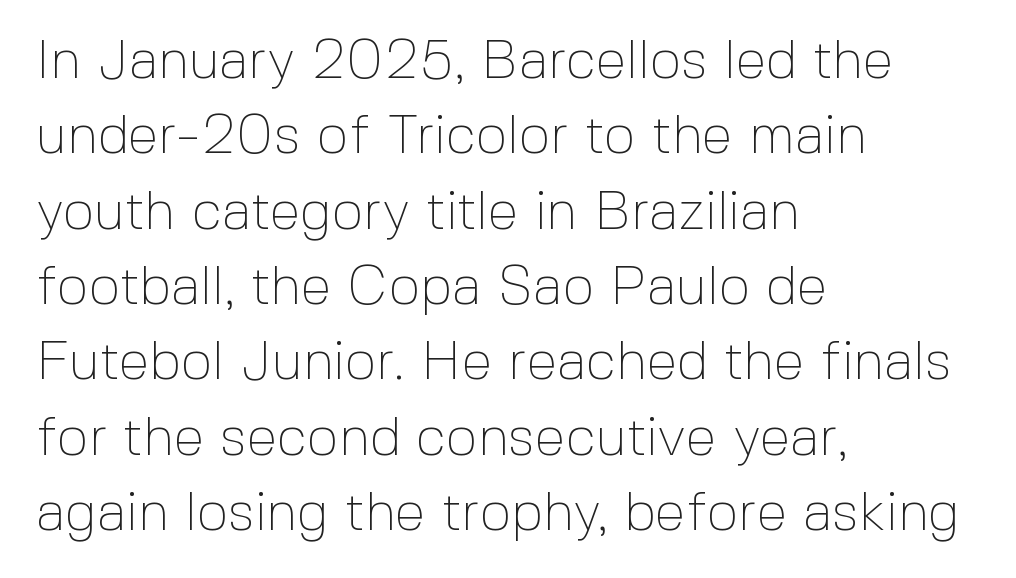
The letters carry no serifs — their stems end cleanly without finishing strokes. Unbolded letterforms with no extra heft. This sample has the flowing, uneven cadence of proportional lettering. These lines stack with their left ends in a neat column. Look at the tracking — it's just the regular setting, nothing added.
